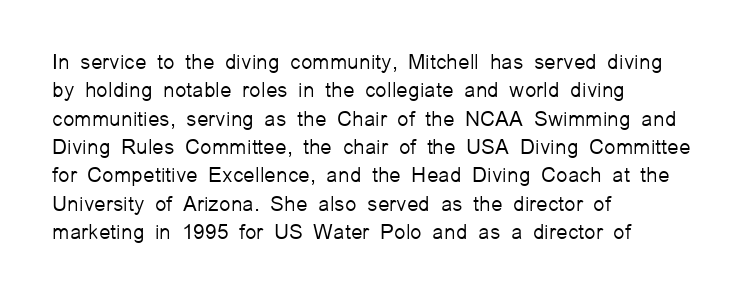
The image shows 21 px text type, upright; set left-aligned, normal line spacing (1.35x), normal letter spacing, not underlined.
